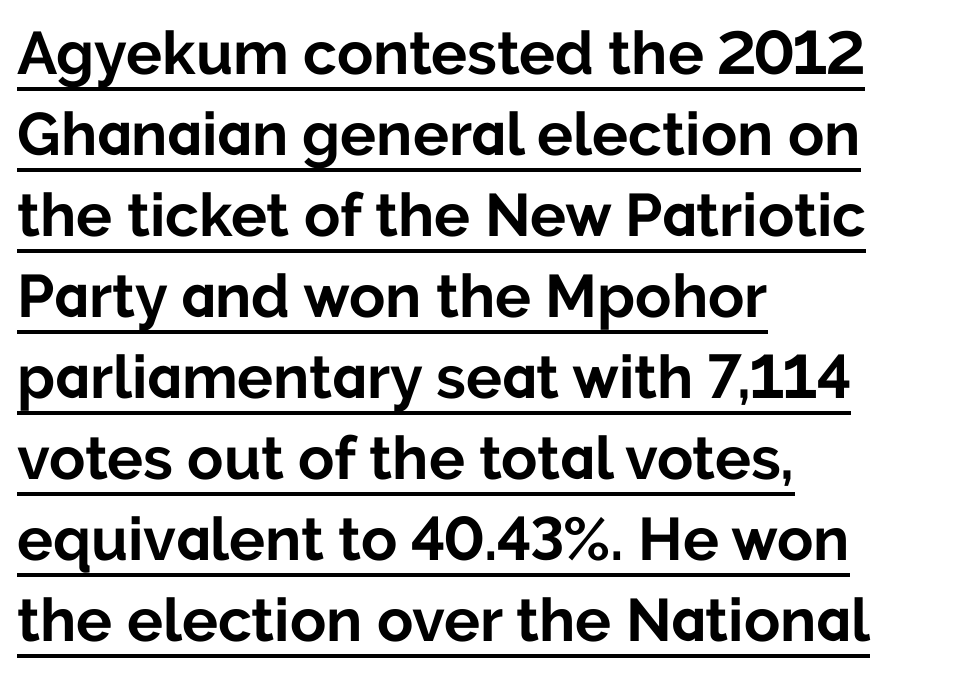
Does the leading feel generous? No, just average. It's the straight-up-and-down kind of type. Its strokes are broad and dark, the hallmark of bold type. Look at the bottom of the vertical strokes: they stop flat, with no serifs. Compared with typical body copy, the letter spacing here is the same. This rendering features underlined lettering.
